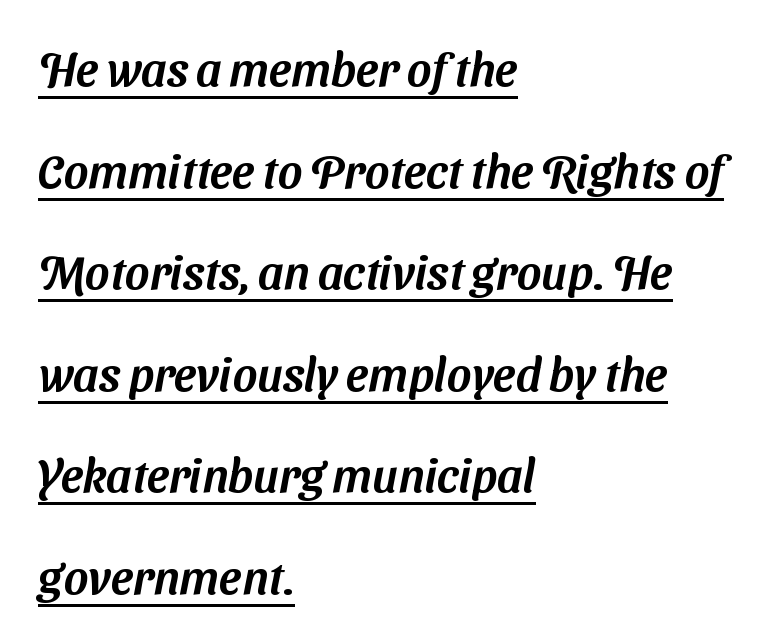
The rendering keeps characters at their native spacing. Airy leading. Character widths vary here, with narrow letters taking less room than wide ones. Underline: present.
